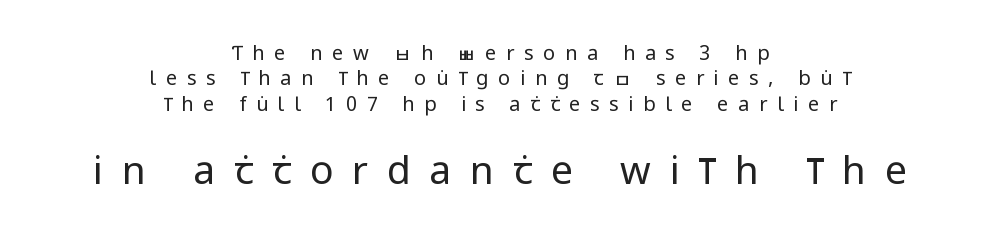
The image shows 39 px regular-weight, condensed sans-serif type, upright; set centered, normal line spacing (1.27x), unusually wide letter spacing (+0.48 em), not underlined; the second (bottom) block is 1.95x larger; low stroke contrast and a large x-height.
